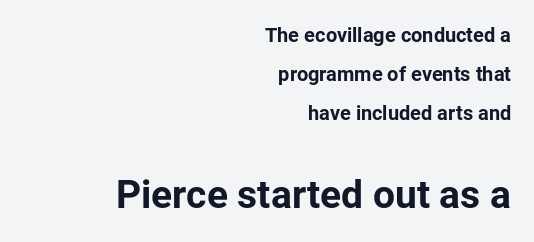
The image shows 39 px bold sans-serif type, upright; set right-aligned, loose line spacing (1.95x), normal letter spacing, not underlined; the second (bottom) block is 1.95x larger; low stroke contrast and a medium x-height.
